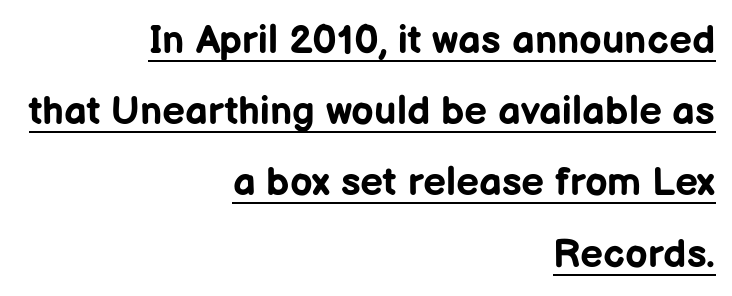
Q: Is the text bold? A: Yes.
Q: Is the text italic (slanted)? A: No, it is upright.
Q: Is the typeface a serif or a sans-serif typeface? A: Sans-serif.
Q: Is the text underlined? A: Yes.
Q: How is the paragraph aligned? A: Right-aligned.
Q: Is the spacing between letters normal or unusually wide? A: Normal.
Q: Width (condensed, normal, or wide)? A: Normal.
Q: Stroke contrast? A: Low.
Q: x-height? A: Medium.
Q: Monospaced? A: No.
